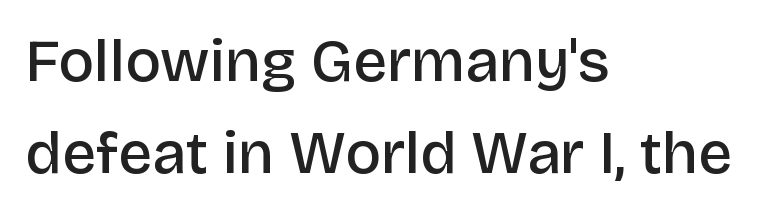
{"serif": "no", "italic": "no", "bold": "semi", "weight": "semibold", "width": "normal", "stroke_contrast": "low", "x_height": "large", "monospaced": "no", "underline": "no", "align": "left", "line_spacing": "normal", "line_spacing_ratio": 1.53, "letter_spacing": "normal", "letter_spacing_em": 0.0, "glyph_px": 60}
